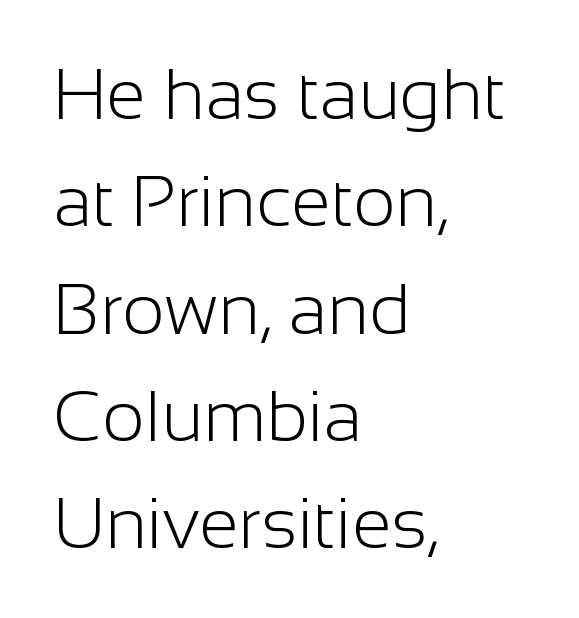
The image shows 72 px light sans-serif type, upright; set left-aligned, normal line spacing (1.49x), normal letter spacing, not underlined; low stroke contrast and a medium x-height.
